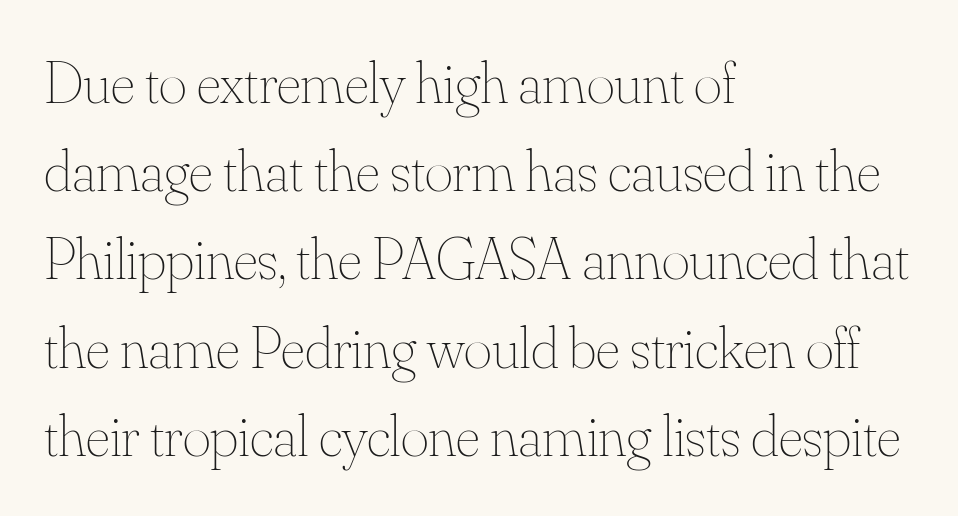
Horizontal alignment here is leftward, the default for most running prose. Here the glyphs are tracked normally, forming tight word shapes. Type without underlining. Baseline-to-baseline distance is the conventional proportion of letter height.
